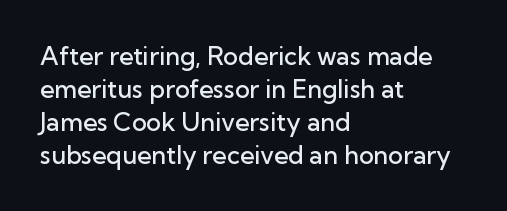
Q: Is the text bold? A: Semi-bold.
Q: Is the text italic (slanted)? A: No, it is upright.
Q: Is the text underlined? A: No.
Q: How is the paragraph aligned? A: Left-aligned.
Q: Is the spacing between letters normal or unusually wide? A: Normal.
Q: Is the spacing between lines tight, normal or loose? A: Normal.
